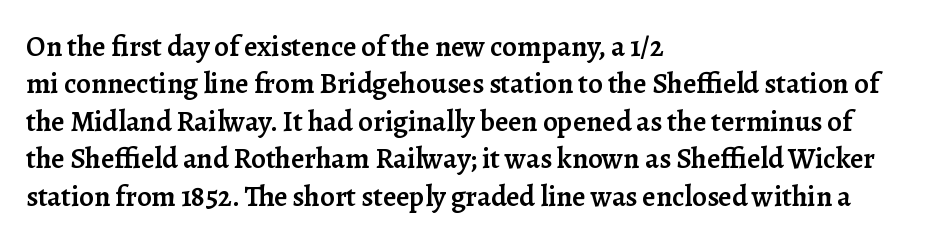
Alignment: flush left. What's the leading like? Ordinary, nothing unusual. Students, this is semibold: more ink than regular, less than bold. In terms of letterspacing, this is plain default setting. Is this a fixed-width face? No — the glyphs have proportional, varying widths.
